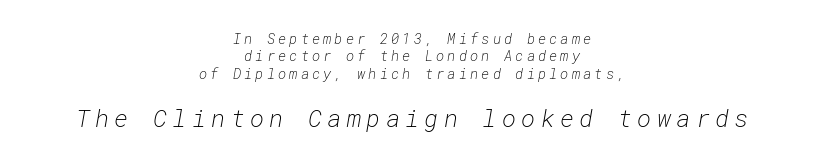
The rows are spaced the way most documents space them. The lines are quadded center. The letterforms stand isolated, each surrounded by extra space. Lines of text with bare space underneath.
